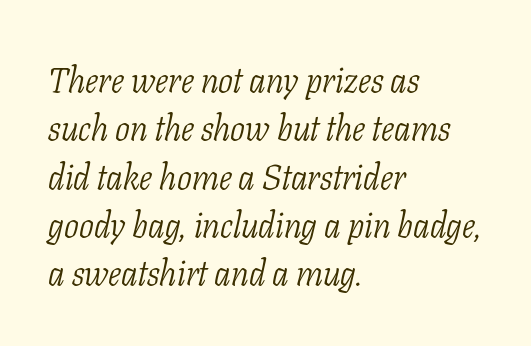
{"serif": "yes", "italic": "yes", "lean": "right", "slant_degrees": 11, "bold": "no", "weight": "light", "width": "condensed", "stroke_contrast": "low", "x_height": "medium", "monospaced": "no", "underline": "no", "align": "left", "line_spacing": "normal", "line_spacing_ratio": 1.38, "letter_spacing": "normal", "letter_spacing_em": 0.0, "glyph_px": 35}
